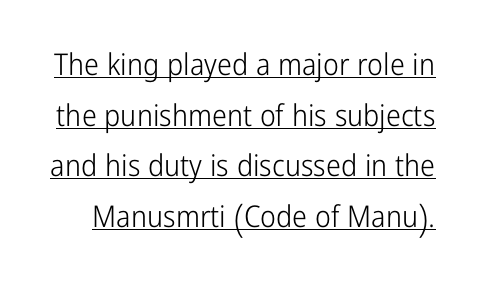
{"serif": "no", "italic": "no", "bold": "no", "weight": "light", "width": "condensed", "stroke_contrast": "low", "x_height": "medium", "monospaced": "no", "underline": "yes", "line_spacing": "normal", "line_spacing_ratio": 1.69, "letter_spacing": "normal", "letter_spacing_em": 0.0, "glyph_px": 30}
